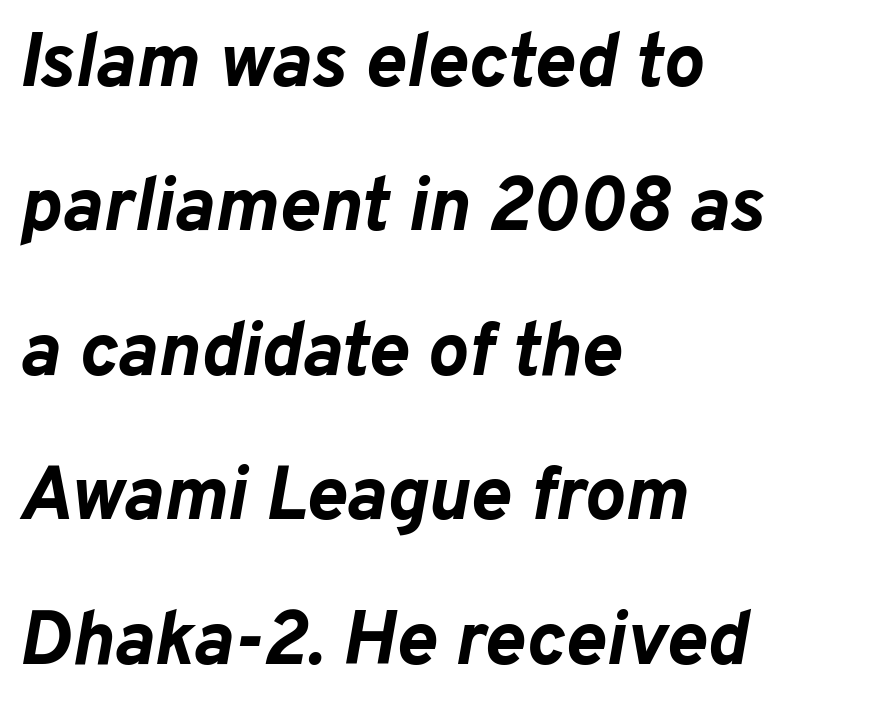
The image shows 76 px bold type, italic (leaning right); set left-aligned, loose line spacing (1.9x), normal letter spacing, not underlined; low stroke contrast and a medium x-height.
